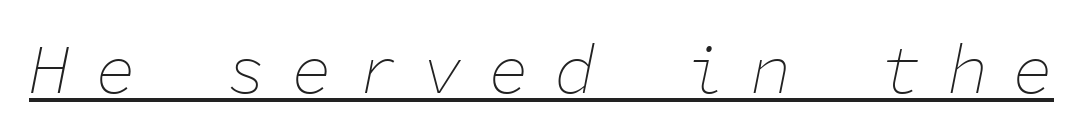
The image shows 69 px thin type, italic (leaning right), monospaced; set unusually wide letter spacing (+0.35 em), underlined; low stroke contrast and a medium x-height.
